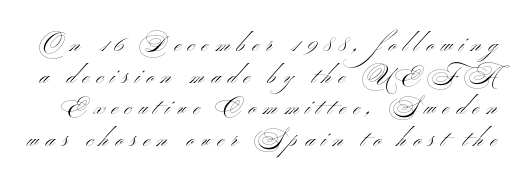
Q: Is the text bold? A: No.
Q: Is the text italic (slanted)? A: Yes.
Q: Is the text underlined? A: No.
Q: Is the spacing between letters normal or unusually wide? A: Unusually wide.
Q: Is the spacing between lines tight, normal or loose? A: Normal.
